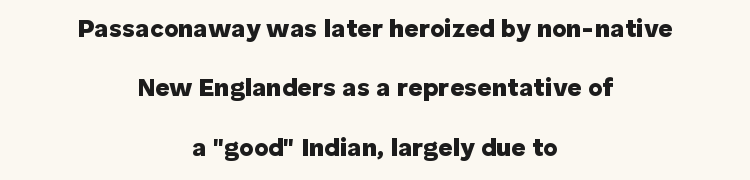
{"italic": "no", "bold": "yes", "underline": "no", "align": "center", "line_spacing": "loose", "line_spacing_ratio": 2.38, "letter_spacing": "normal", "letter_spacing_em": 0.0, "glyph_px": 25}
